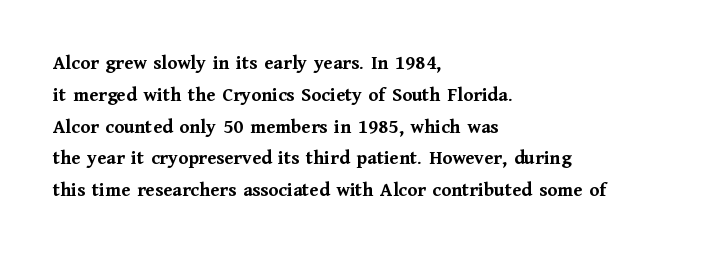
{"italic": "no", "bold": "yes", "underline": "no", "align": "left", "line_spacing": "normal", "line_spacing_ratio": 1.59, "letter_spacing": "normal", "letter_spacing_em": 0.0, "glyph_px": 20}
